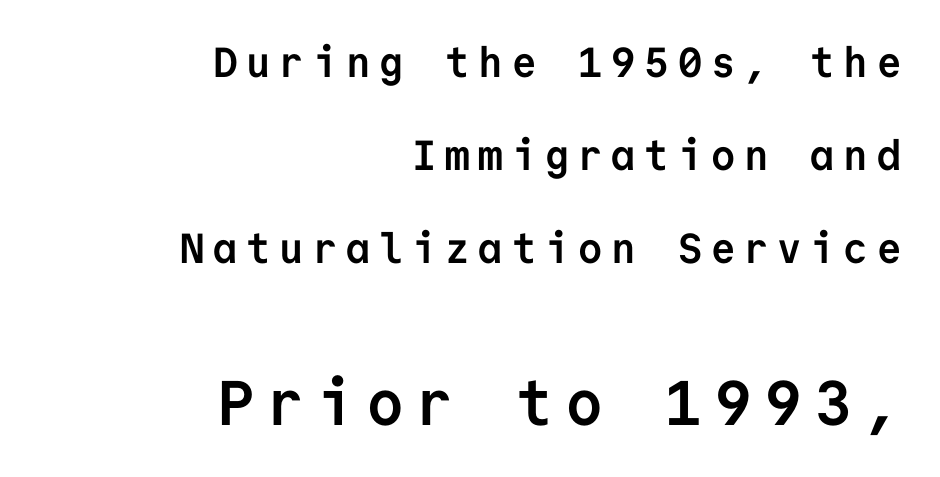
{"serif": "no", "italic": "no", "bold": "yes", "weight": "semibold", "width": "normal", "stroke_contrast": "low", "x_height": "medium", "monospaced": "yes", "underline": "no", "align": "right", "line_spacing": "loose", "line_spacing_ratio": 2.21, "letter_spacing": "wide", "letter_spacing_em": 0.21, "larger_block": "second", "size_ratio": 1.5, "glyph_px": 63}
